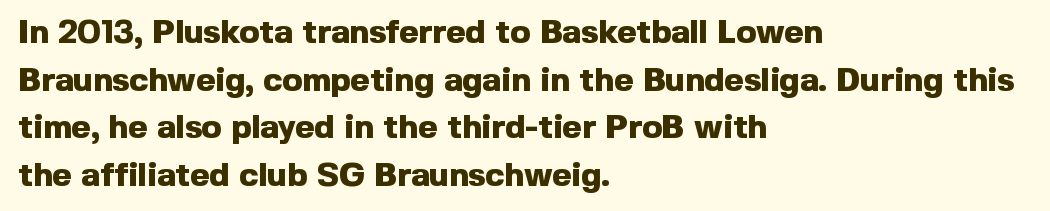
Compared with typical body copy, the letter spacing here is the same. Honestly, there is no underline to notice here at all. This rendering uses left alignment, leaving the right contour irregular. Interline gaps are of average width in this sample.
